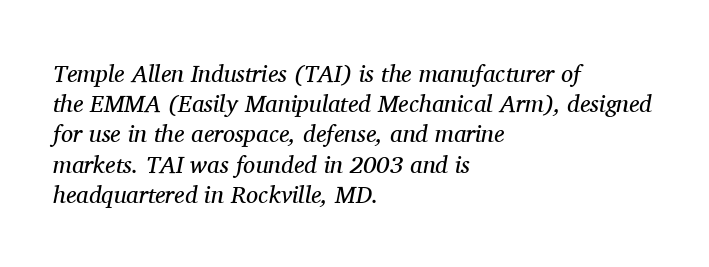
Spacing between characters is what you'd get straight out of the box. The strokes carry an ordinary text weight at most. Each line starts at the same left margin while the right side varies. No word sits above an underline.
